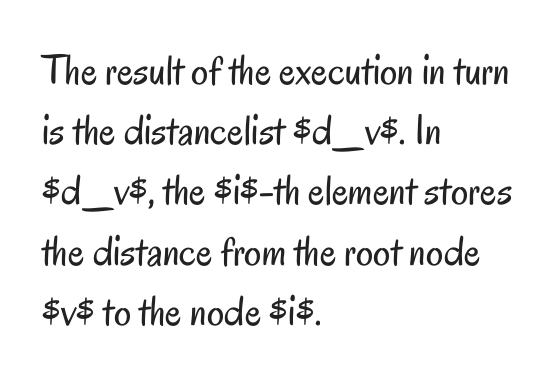
{"serif": "no", "italic": "no", "bold": "no", "weight": "regular", "width": "condensed", "stroke_contrast": "low", "x_height": "small", "monospaced": "no", "underline": "no", "align": "left", "line_spacing": "normal", "line_spacing_ratio": 1.4, "letter_spacing": "normal", "letter_spacing_em": 0.0, "glyph_px": 43}
